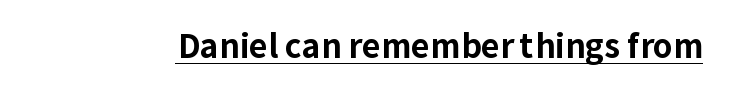
Q: Is the text bold? A: Yes.
Q: Is the text italic (slanted)? A: No, it is upright.
Q: Is the typeface a serif or a sans-serif typeface? A: Sans-serif.
Q: Is the text underlined? A: Yes.
Q: Is the spacing between letters normal or unusually wide? A: Normal.
Q: Width (condensed, normal, or wide)? A: Normal.
Q: Stroke contrast? A: Low.
Q: x-height? A: Medium.
Q: Monospaced? A: No.
